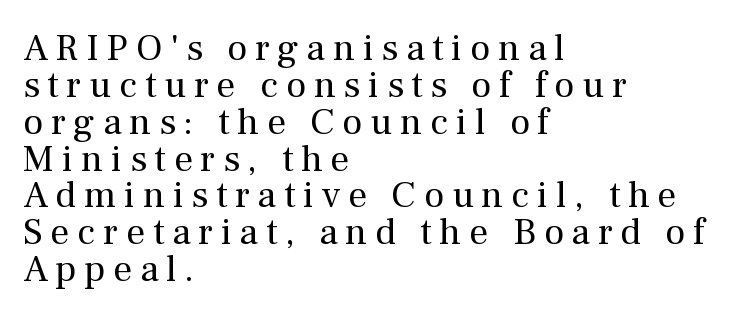
Notice how the passage keeps a crisp vertical edge on the left only. Unlike italic type, these characters show no tilt at all. Varying glyph widths throughout — classic text-font behaviour. Think standard paragraph weight, or any step lighter than that. Beneath every word, the page is bare.
